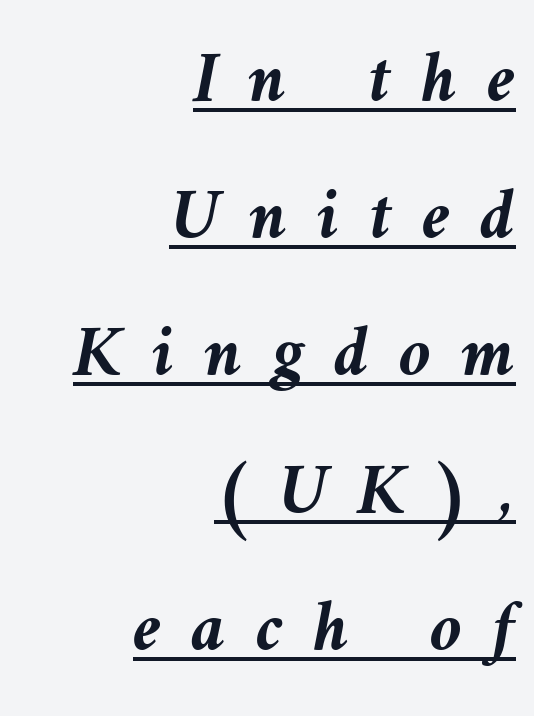
Q: Is the text bold? A: Yes.
Q: Is the text italic (slanted)? A: Yes, it leans left by about 9 degrees.
Q: Is the text underlined? A: Yes.
Q: How is the paragraph aligned? A: Right-aligned.
Q: Is the spacing between letters normal or unusually wide? A: Unusually wide.
Q: Width (condensed, normal, or wide)? A: Normal.
Q: Stroke contrast? A: Medium.
Q: x-height? A: Medium.
Q: Monospaced? A: No.
